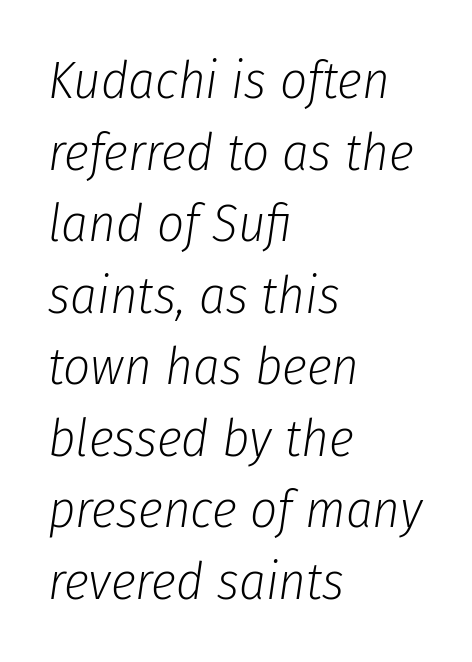
{"italic": "yes", "lean": "right", "slant_degrees": 8, "bold": "no", "weight": "light", "width": "condensed", "stroke_contrast": "low", "x_height": "medium", "monospaced": "no", "underline": "no", "align": "left", "line_spacing": "normal", "line_spacing_ratio": 1.35, "letter_spacing": "normal", "letter_spacing_em": 0.0, "glyph_px": 53}
